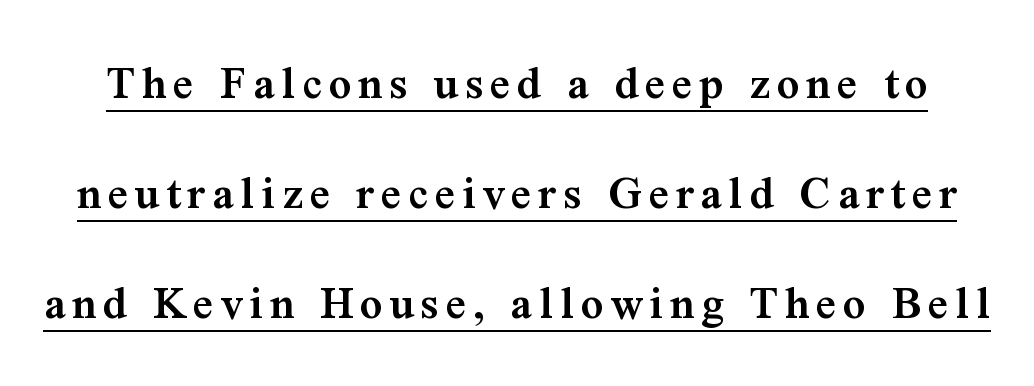
The image shows 49 px semibold serif type, upright; set loose line spacing (2.25x), underlined; medium stroke contrast and a medium x-height.
